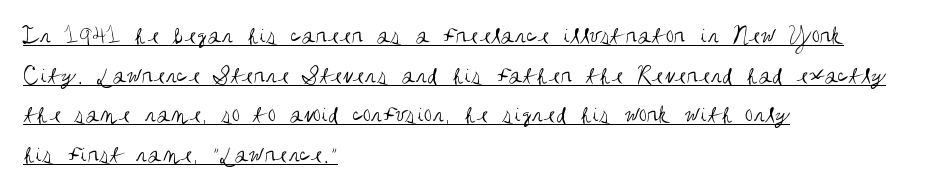
The image shows 26 px text type; set left-aligned, normal line spacing (1.52x), normal letter spacing, underlined.
